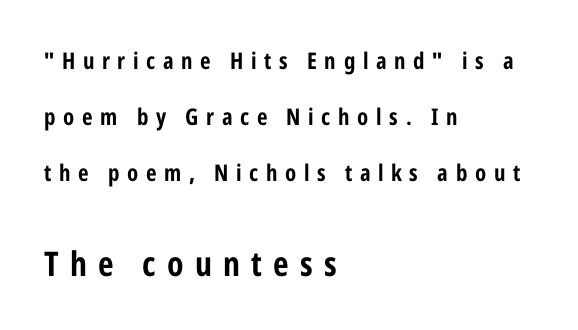
{"serif": "no", "italic": "no", "bold": "yes", "weight": "bold", "width": "condensed", "stroke_contrast": "low", "x_height": "medium", "monospaced": "no", "underline": "no", "align": "left", "line_spacing": "loose", "line_spacing_ratio": 2.43, "letter_spacing": "wide", "letter_spacing_em": 0.33, "larger_block": "second", "size_ratio": 1.48, "glyph_px": 34}
